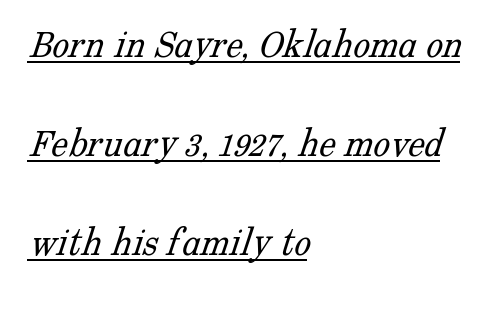
{"serif": "yes", "bold": "no", "weight": "light", "width": "normal", "stroke_contrast": "low", "x_height": "medium", "monospaced": "no", "underline": "yes", "align": "left", "line_spacing": "loose", "line_spacing_ratio": 2.36, "letter_spacing": "normal", "letter_spacing_em": 0.0, "glyph_px": 42}
